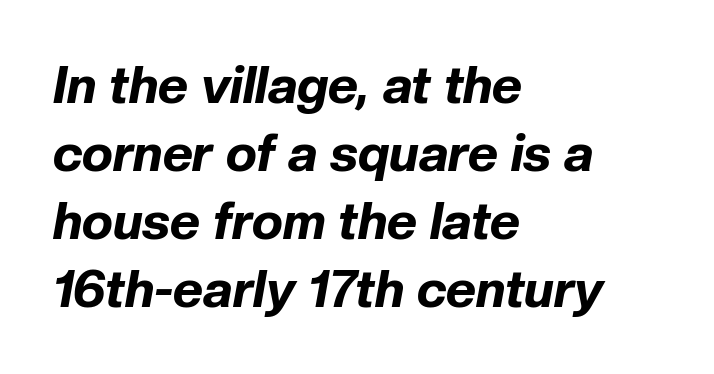
The image shows 52 px bold type, italic (leaning right); set left-aligned, normal line spacing (1.31x), normal letter spacing, not underlined; low stroke contrast and a medium x-height.
